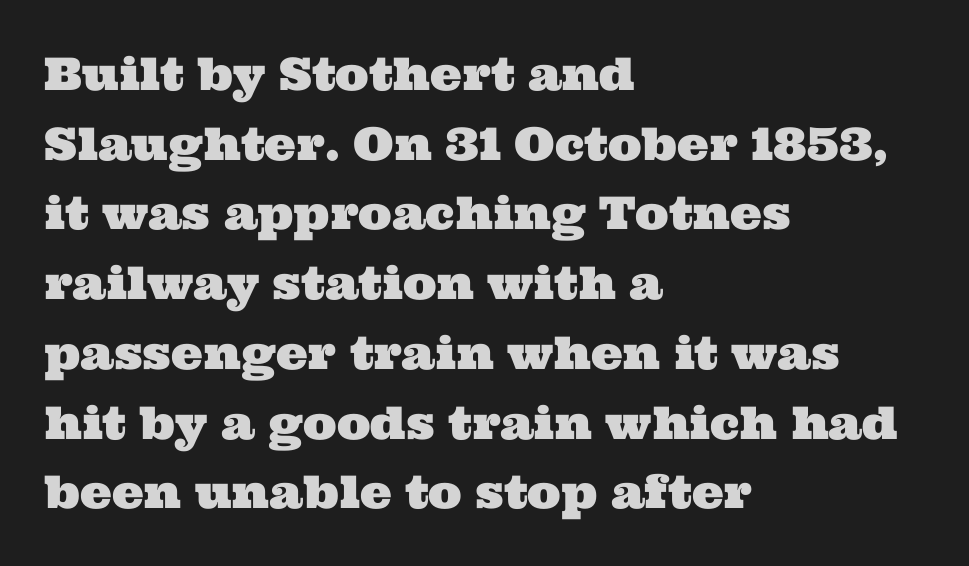
One glance says typical: line gaps are just what's usual. Think of a printed novel: that variable character pitch is what you see here. Each letter's strokes conclude with small projecting serifs. The typesetter chose a ragged-right arrangement here. Default kerning and tracking; the words read as compact shapes.
